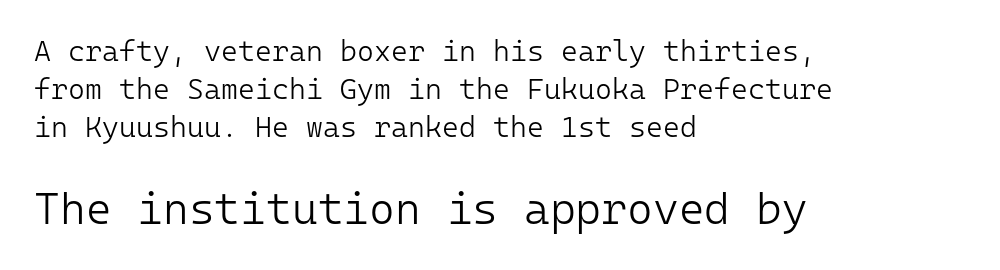
{"serif": "no", "italic": "no", "bold": "no", "weight": "light", "width": "normal", "stroke_contrast": "low", "x_height": "medium", "monospaced": "yes", "underline": "no", "align": "left", "line_spacing": "normal", "line_spacing_ratio": 1.31, "letter_spacing": "normal", "letter_spacing_em": 0.0, "larger_block": "second", "size_ratio": 1.52, "glyph_px": 44}
